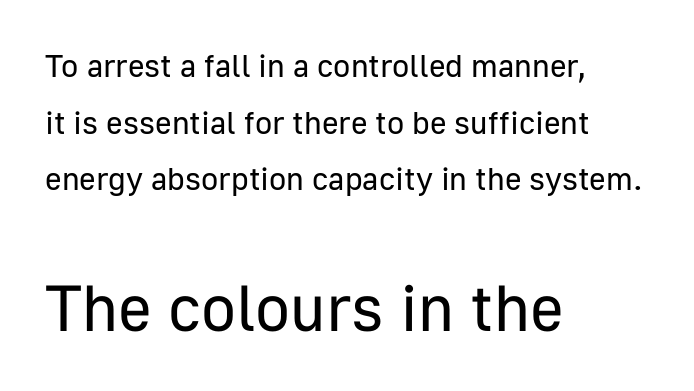
The image shows 65 px regular-weight sans-serif type, upright; set left-aligned, line spacing 1.77x, normal letter spacing, not underlined; the second (bottom) block is 2.03x larger; low stroke contrast and a medium x-height.
